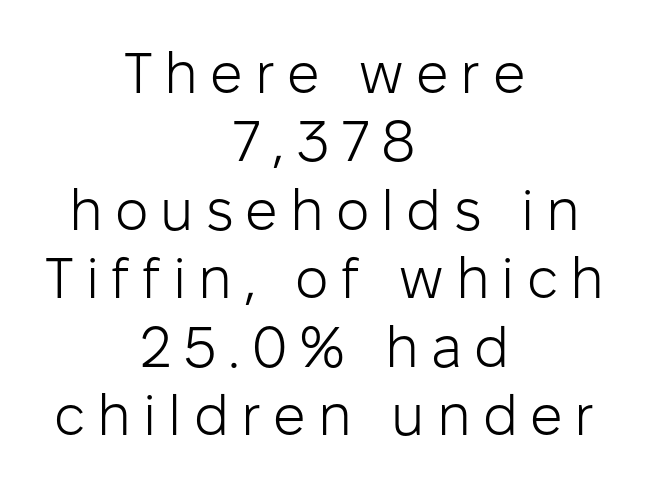
{"serif": "no", "italic": "no", "bold": "no", "weight": "light", "width": "normal", "stroke_contrast": "low", "x_height": "medium", "monospaced": "no", "underline": "no", "align": "center", "line_spacing_ratio": 1.2, "letter_spacing": "wide", "letter_spacing_em": 0.21, "glyph_px": 57}
